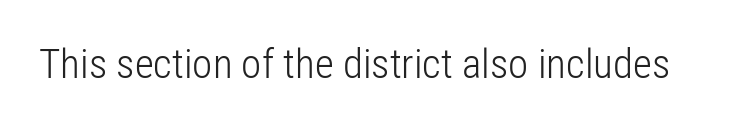
Q: Is the text bold? A: No.
Q: Is the text italic (slanted)? A: No, it is upright.
Q: Is the typeface a serif or a sans-serif typeface? A: Sans-serif.
Q: Is the text underlined? A: No.
Q: Is the spacing between letters normal or unusually wide? A: Normal.
Q: Width (condensed, normal, or wide)? A: Condensed.
Q: Stroke contrast? A: Low.
Q: x-height? A: Medium.
Q: Monospaced? A: No.
